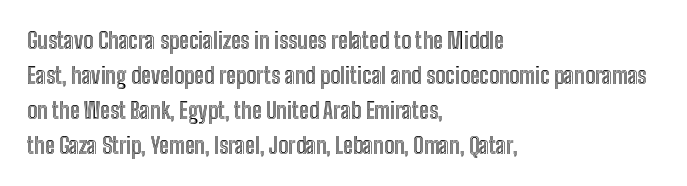
Q: Is the text italic (slanted)? A: No, it is upright.
Q: Is the text underlined? A: No.
Q: How is the paragraph aligned? A: Left-aligned.
Q: Is the spacing between letters normal or unusually wide? A: Normal.
Q: Is the spacing between lines tight, normal or loose? A: Normal.
